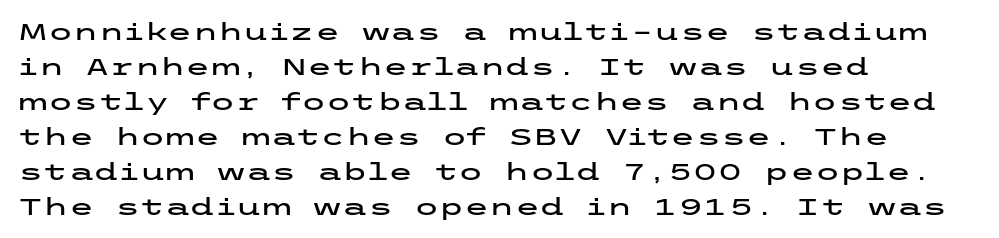
{"italic": "no", "underline": "no", "align": "left", "line_spacing": "normal", "line_spacing_ratio": 1.52, "letter_spacing": "normal", "letter_spacing_em": 0.0, "glyph_px": 23}
